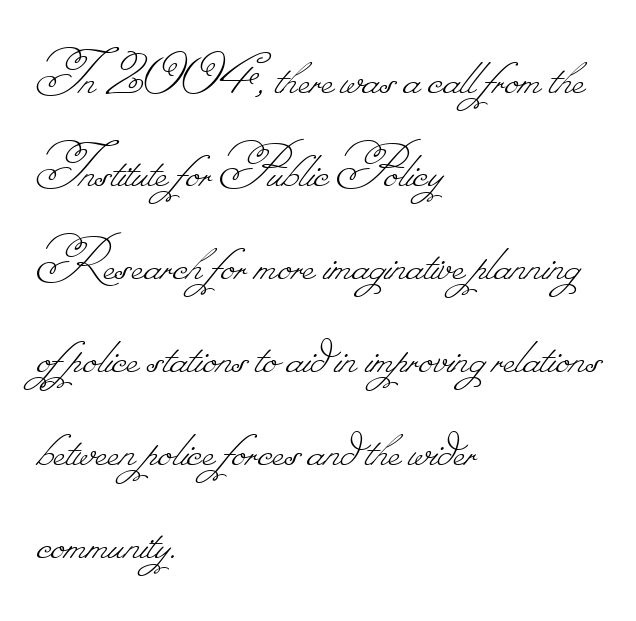
The image shows 66 px thin type; set left-aligned, normal line spacing (1.41x), normal letter spacing, not underlined; low stroke contrast.
